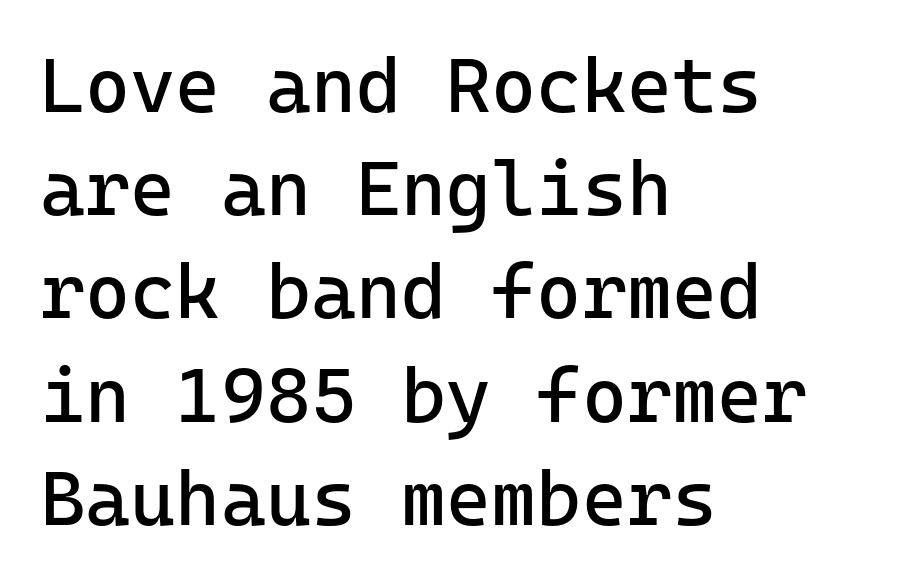
The glyphs in this specimen are sans serif. Each row of text sits above clean, open space. Alignment: flush left. Compared with typical paragraphs, the rows here are spaced about the same. Compared with a typical body face, this is equally light or lighter still. This sample uses plain, unmodified letter spacing.
